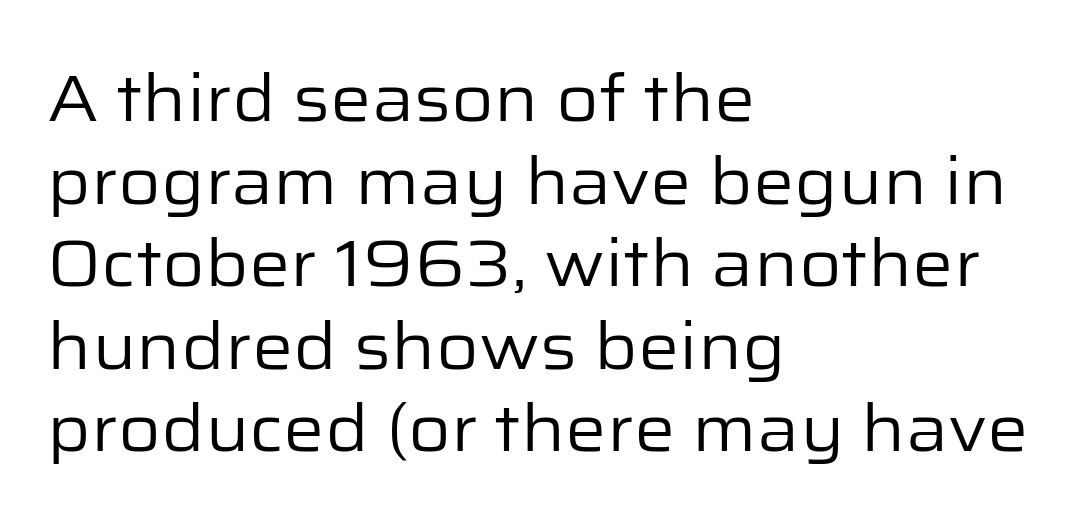
{"serif": "no", "italic": "no", "bold": "no", "weight": "regular", "width": "normal", "stroke_contrast": "low", "x_height": "medium", "monospaced": "no", "underline": "no", "align": "left", "line_spacing": "normal", "line_spacing_ratio": 1.27, "letter_spacing": "normal", "letter_spacing_em": 0.0, "glyph_px": 65}
